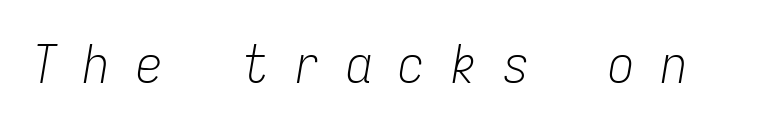
Compared with a typical body face, this is equally light or lighter still. There's an unmistakable incline to the writing here. Between one letter and the next there's a generous, obvious gap. The zone under the glyphs is completely vacant. Fixed-width glyphs throughout — classic coding-font behaviour.
